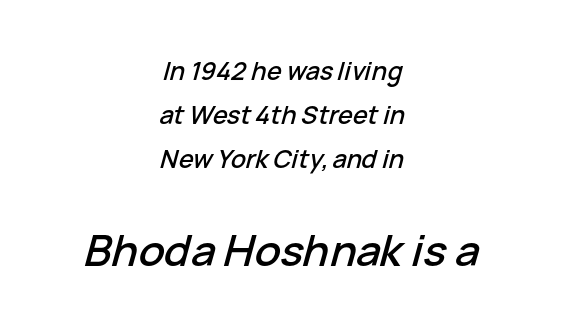
{"italic": "yes", "lean": "right", "slant_degrees": 15, "width": "normal", "stroke_contrast": "low", "x_height": "medium", "monospaced": "no", "underline": "no", "align": "center", "line_spacing_ratio": 1.77, "letter_spacing": "normal", "letter_spacing_em": 0.0, "larger_block": "second", "size_ratio": 1.72, "glyph_px": 43}
